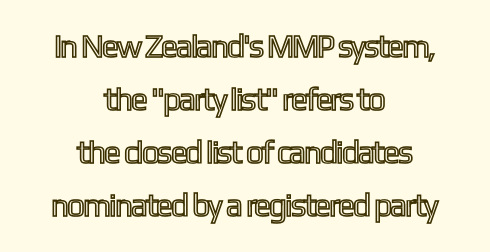
The image shows 32 px condensed type, upright; set centered, normal line spacing (1.66x), normal letter spacing, not underlined; a medium x-height.
